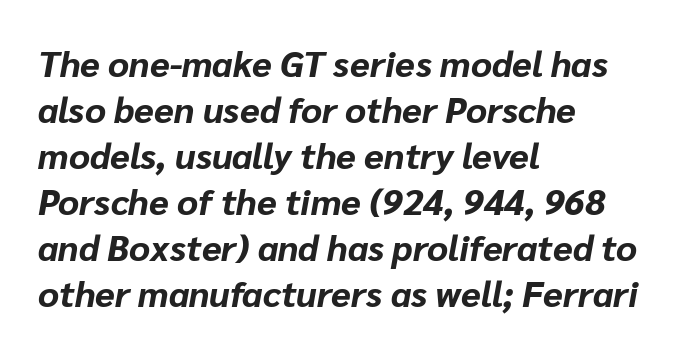
Q: Is the text bold? A: Yes.
Q: Is the text italic (slanted)? A: Yes, it leans right by about 10 degrees.
Q: Is the text underlined? A: No.
Q: How is the paragraph aligned? A: Left-aligned.
Q: Is the spacing between letters normal or unusually wide? A: Normal.
Q: Is the spacing between lines tight, normal or loose? A: Normal.
Q: Width (condensed, normal, or wide)? A: Normal.
Q: Stroke contrast? A: Low.
Q: x-height? A: Medium.
Q: Monospaced? A: No.
